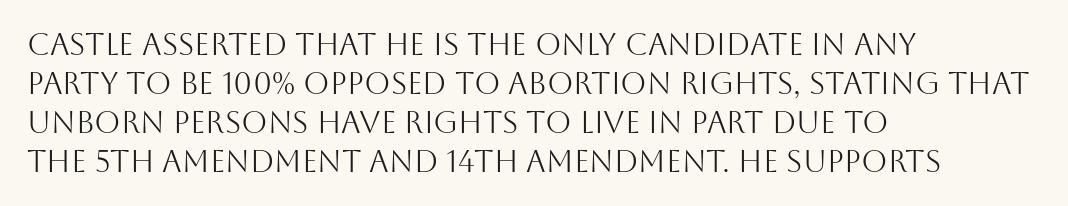
{"serif": "no", "italic": "no", "bold": "no", "weight": "light", "width": "normal", "stroke_contrast": "medium", "x_height": "large", "monospaced": "no", "underline": "no", "align": "left", "line_spacing": "normal", "line_spacing_ratio": 1.3, "letter_spacing": "normal", "letter_spacing_em": 0.0, "glyph_px": 30}
